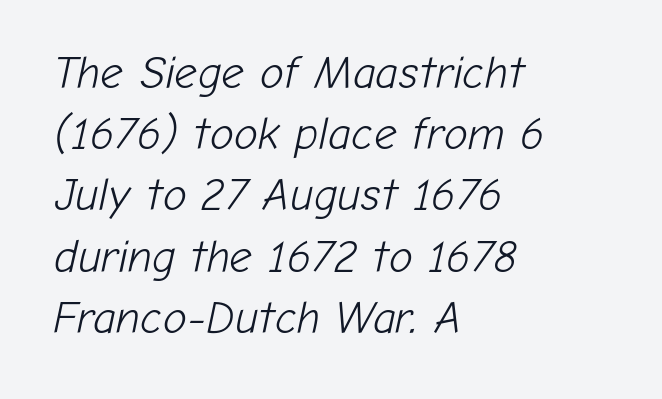
Q: Is the text bold? A: No.
Q: Is the text italic (slanted)? A: Yes, it leans right by about 12 degrees.
Q: Is the text underlined? A: No.
Q: How is the paragraph aligned? A: Left-aligned.
Q: Is the spacing between letters normal or unusually wide? A: Normal.
Q: Is the spacing between lines tight, normal or loose? A: Normal.
Q: Width (condensed, normal, or wide)? A: Normal.
Q: Stroke contrast? A: Low.
Q: x-height? A: Medium.
Q: Monospaced? A: No.
